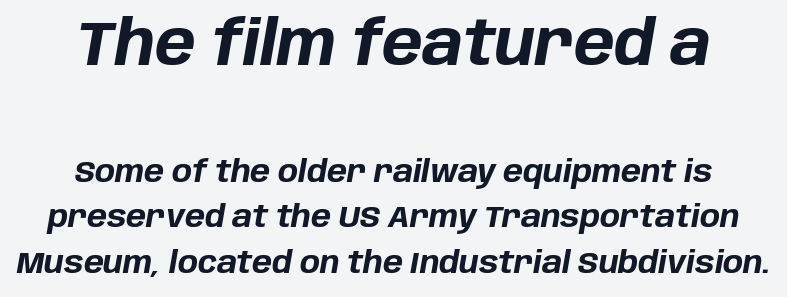
{"italic": "yes", "lean": "right", "slant_degrees": 10, "bold": "yes", "weight": "bold", "width": "normal", "stroke_contrast": "low", "x_height": "large", "monospaced": "no", "underline": "no", "align": "center", "line_spacing": "normal", "line_spacing_ratio": 1.52, "letter_spacing": "normal", "letter_spacing_em": 0.0, "larger_block": "first", "size_ratio": 2.03, "glyph_px": 61}
